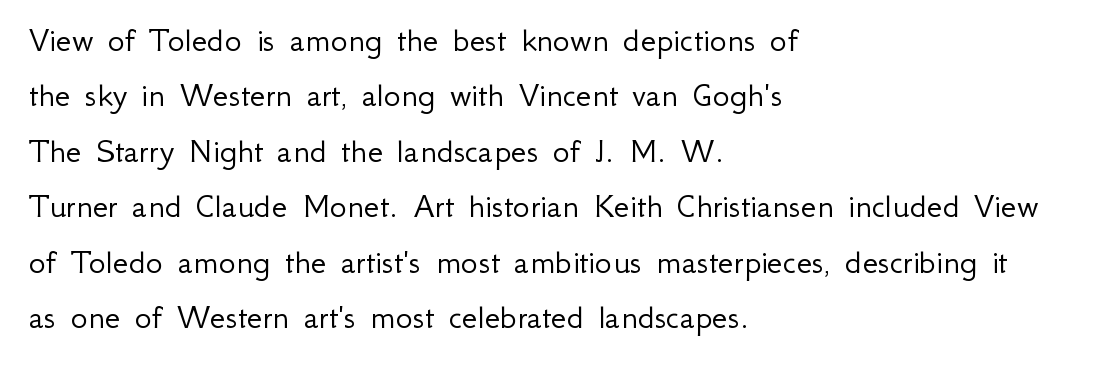
Each stroke keeps to a modest, everyday thickness or less. This sample uses plain, unmodified letter spacing. These lines stack with their left ends in a neat column. The axis of the letterforms is exactly vertical.
